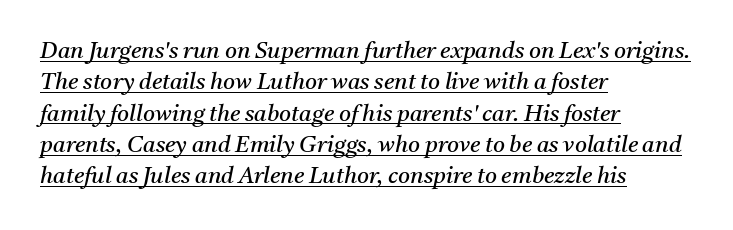
Q: Is the text bold? A: No.
Q: Is the text italic (slanted)? A: Yes, it leans right by about 11 degrees.
Q: Is the text underlined? A: Yes.
Q: How is the paragraph aligned? A: Left-aligned.
Q: Is the spacing between letters normal or unusually wide? A: Normal.
Q: Is the spacing between lines tight, normal or loose? A: Normal.
